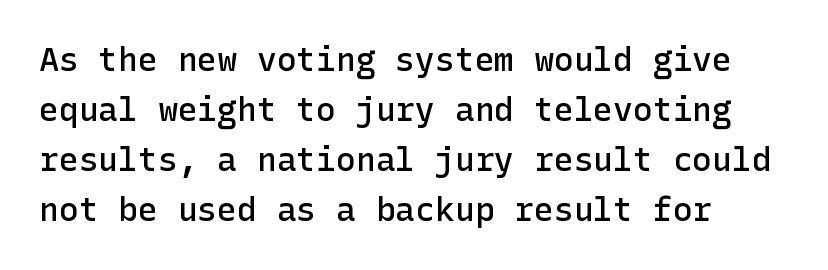
Q: Is the text bold? A: Semi-bold.
Q: Is the text italic (slanted)? A: No, it is upright.
Q: Is the typeface a serif or a sans-serif typeface? A: Sans-serif.
Q: Is the text underlined? A: No.
Q: How is the paragraph aligned? A: Left-aligned.
Q: Is the spacing between letters normal or unusually wide? A: Normal.
Q: Is the spacing between lines tight, normal or loose? A: Normal.
Q: Width (condensed, normal, or wide)? A: Normal.
Q: Stroke contrast? A: Low.
Q: x-height? A: Medium.
